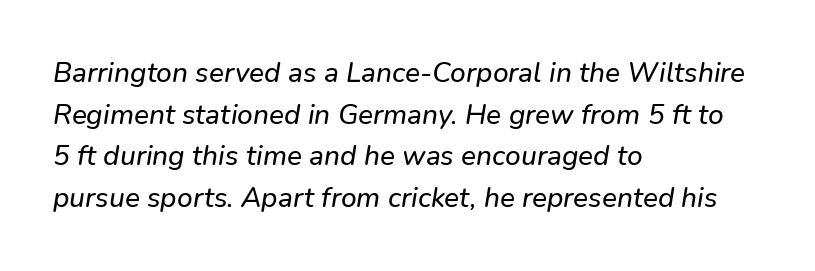
You could not count columns in this text — the font is proportionally spaced. The rendering anchors every line to the left-hand side. A bare baseline throughout the passage. The letters are slanted; this is an italic face. The letters sit at their default tracking, neither squeezed nor spread. The lines sit at an ordinary, default distance from one another.
